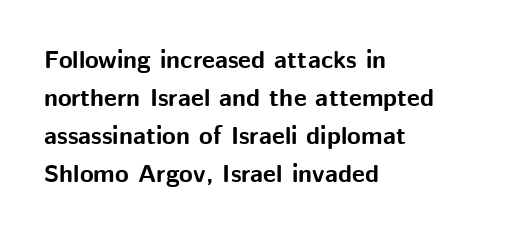
Leftover space on each line is placed entirely after the last word. Normally led — the rows are evenly, conventionally spaced. Type without underlining. Here the glyphs are tracked normally, forming tight word shapes.
